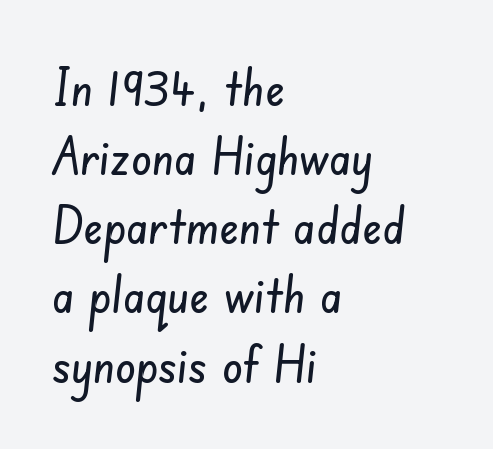
{"serif": "no", "width": "condensed", "stroke_contrast": "low", "x_height": "small", "monospaced": "no", "underline": "no", "align": "left", "line_spacing": "normal", "line_spacing_ratio": 1.33, "letter_spacing": "normal", "letter_spacing_em": 0.0, "glyph_px": 52}
